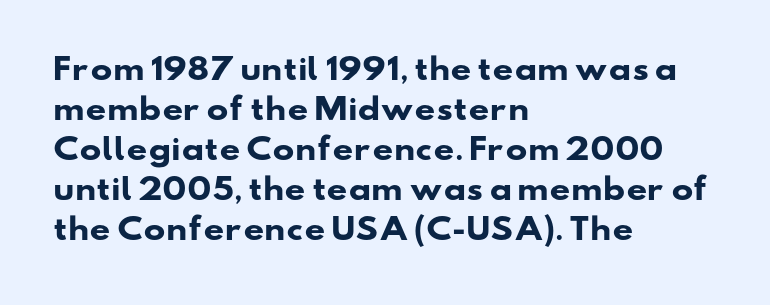
Summary of vertical rhythm: regular, with standard interline spacing. Font category for this specimen: sans-serif. The type is set solid horizontally, with unmodified tracking. As a designer I'd log this as weight 700, bold.
